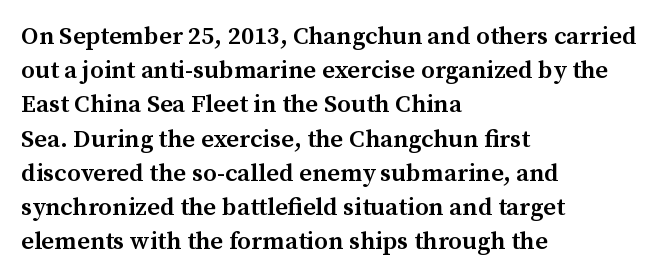
The image shows 25 px text type, upright; set left-aligned, normal line spacing (1.37x), normal letter spacing, not underlined.
